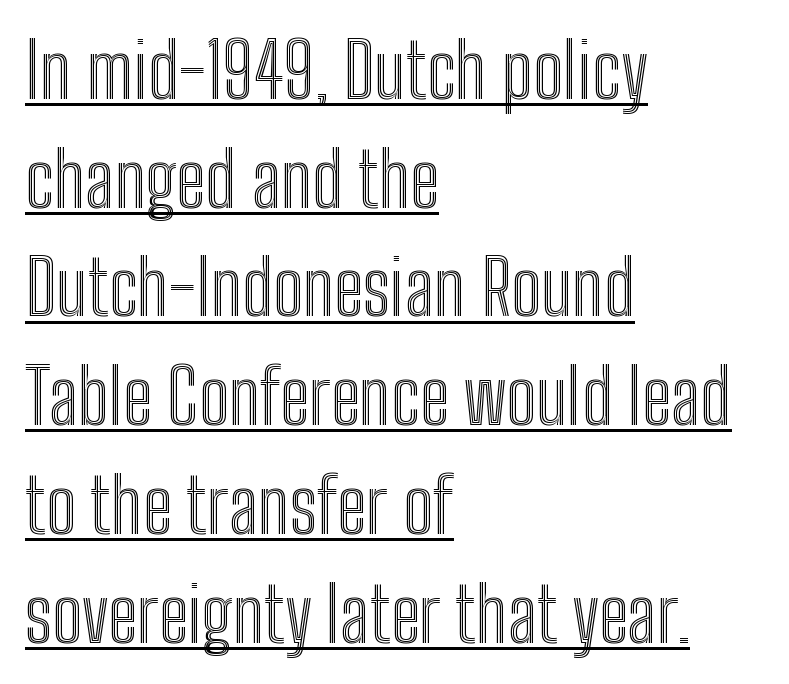
The image shows 75 px condensed type, upright; set left-aligned, normal line spacing (1.45x), normal letter spacing, underlined; a medium x-height.
